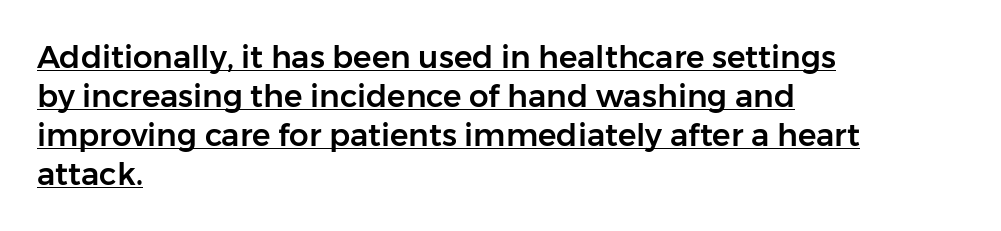
The image shows 31 px sans-serif type, upright; set left-aligned, normal line spacing (1.26x), normal letter spacing, underlined; low stroke contrast and a medium x-height.
